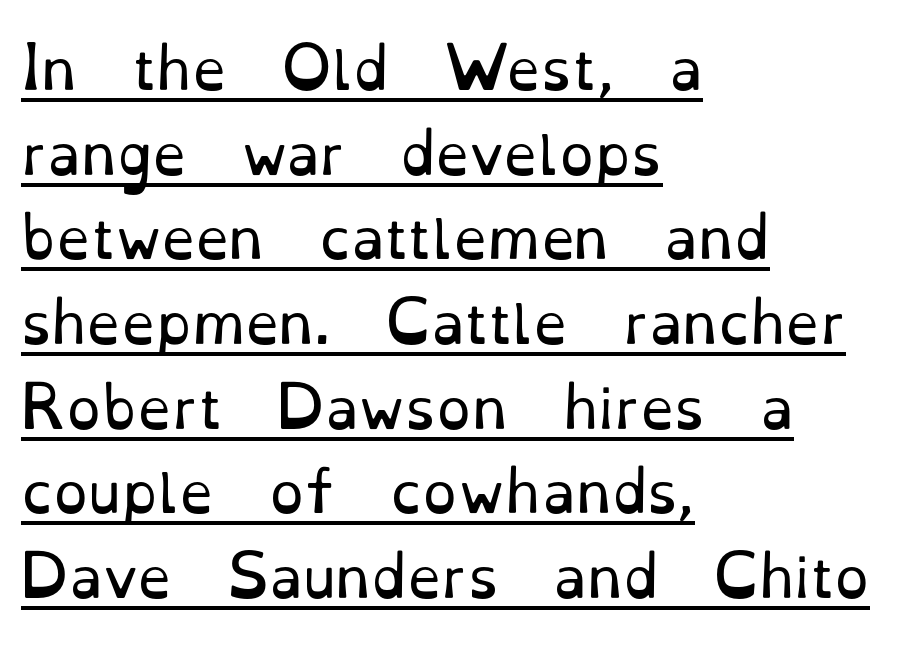
Q: Is the text bold? A: No.
Q: Is the text italic (slanted)? A: No, it is upright.
Q: Is the typeface a serif or a sans-serif typeface? A: Sans-serif.
Q: Is the text underlined? A: Yes.
Q: How is the paragraph aligned? A: Left-aligned.
Q: Is the spacing between letters normal or unusually wide? A: Normal.
Q: Is the spacing between lines tight, normal or loose? A: Normal.
Q: Width (condensed, normal, or wide)? A: Normal.
Q: Stroke contrast? A: Low.
Q: x-height? A: Small.
Q: Monospaced? A: No.
